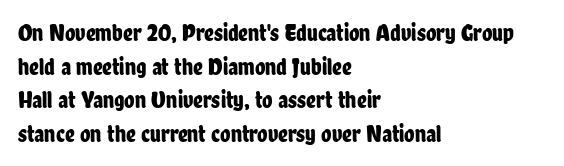
{"italic": "no", "underline": "no", "align": "left", "line_spacing": "normal", "line_spacing_ratio": 1.4, "letter_spacing": "normal", "letter_spacing_em": 0.0, "glyph_px": 24}
